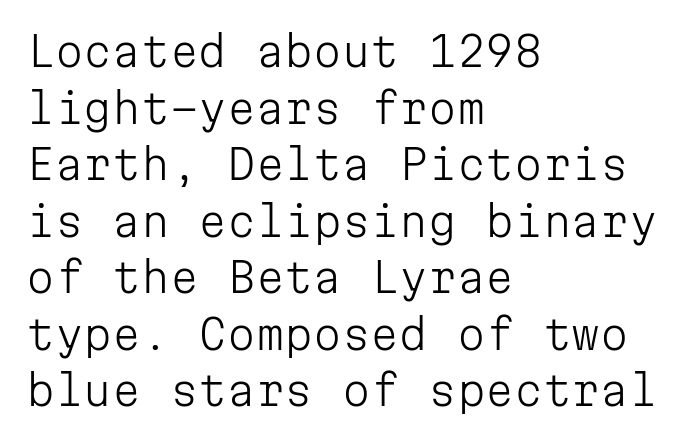
To sum up the face: it is a sans, with no serifs. Is the letter spacing exaggerated? No — it looks like the ordinary default. The passage shown stacks its lines at a standard gap. One-word summary of the alignment: left. Ordinary non-slanted type is in use. Is this a fixed-width face? Yes — each glyph sits in an identical cell.
